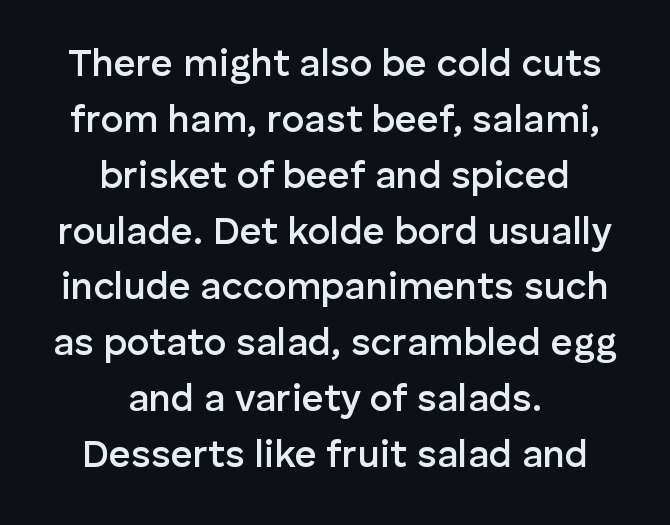
These lines are rendered in a variable-pitch font. This is moderately heavy type, rendered in semibold. Baseline-to-baseline distance is the conventional proportion of letter height. The setting favours the middle, as headings and verse often do. Observe the absence of serifs on each vertical stroke in this sample. Tracking here is standard; glyphs follow each other at the usual distance.
